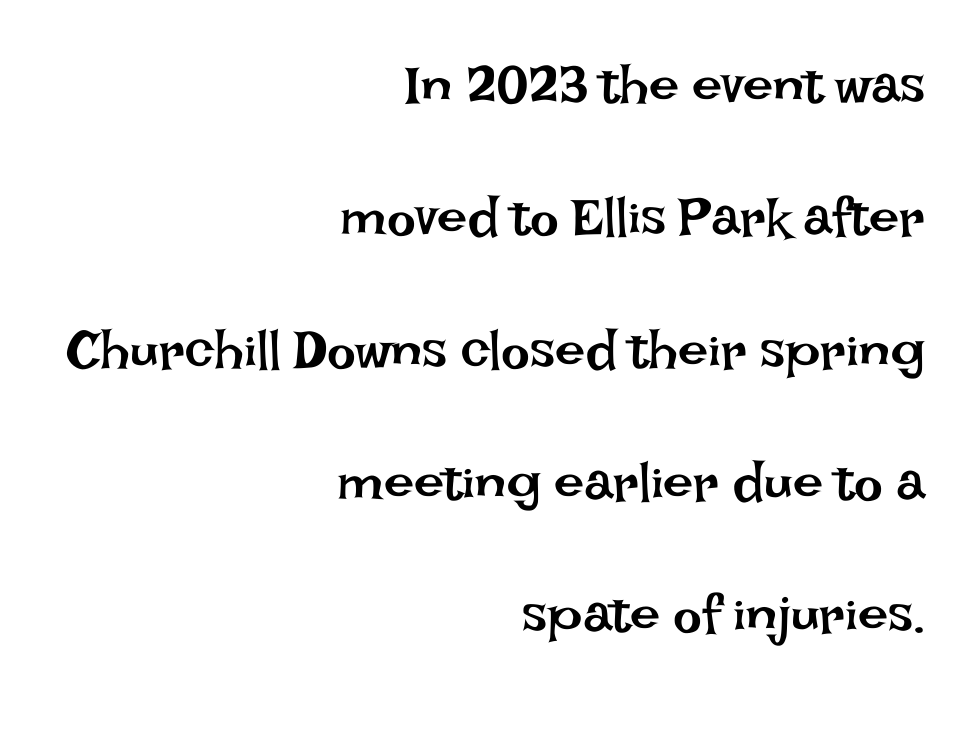
Q: Is the text bold? A: No.
Q: Is the text italic (slanted)? A: No, it is upright.
Q: Is the text underlined? A: No.
Q: How is the paragraph aligned? A: Right-aligned.
Q: Is the spacing between letters normal or unusually wide? A: Normal.
Q: Is the spacing between lines tight, normal or loose? A: Loose.
Q: Width (condensed, normal, or wide)? A: Normal.
Q: Stroke contrast? A: Low.
Q: x-height? A: Large.
Q: Monospaced? A: No.
